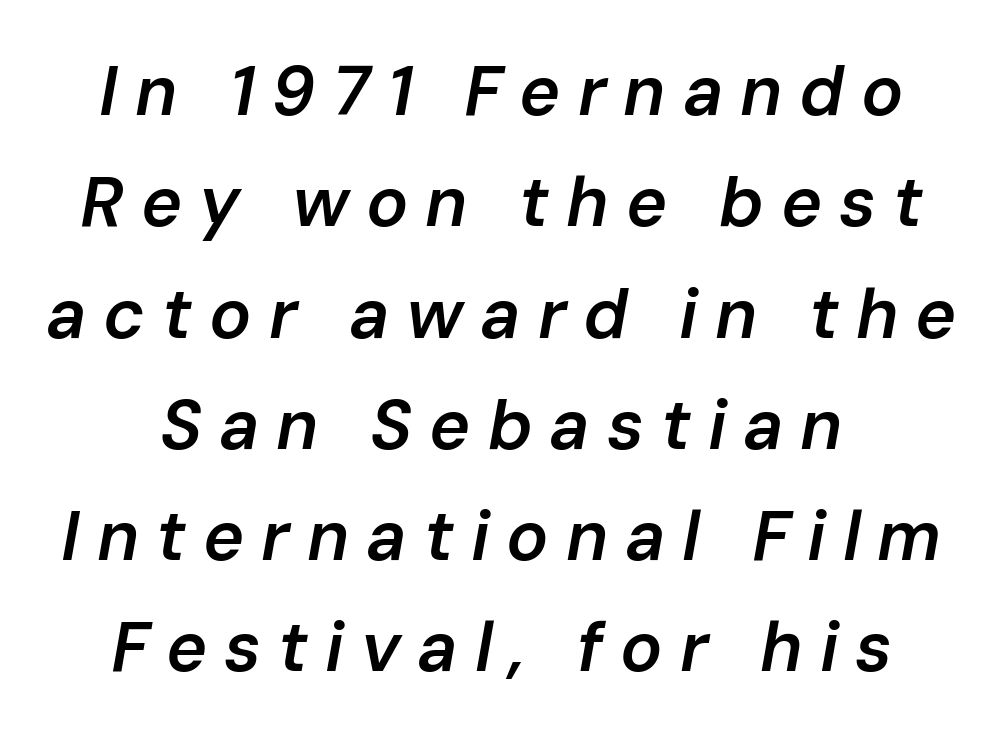
The image shows 70 px semibold type, italic (leaning right); set centered, normal line spacing (1.59x), unusually wide letter spacing (+0.24 em), not underlined; low stroke contrast and a medium x-height.
